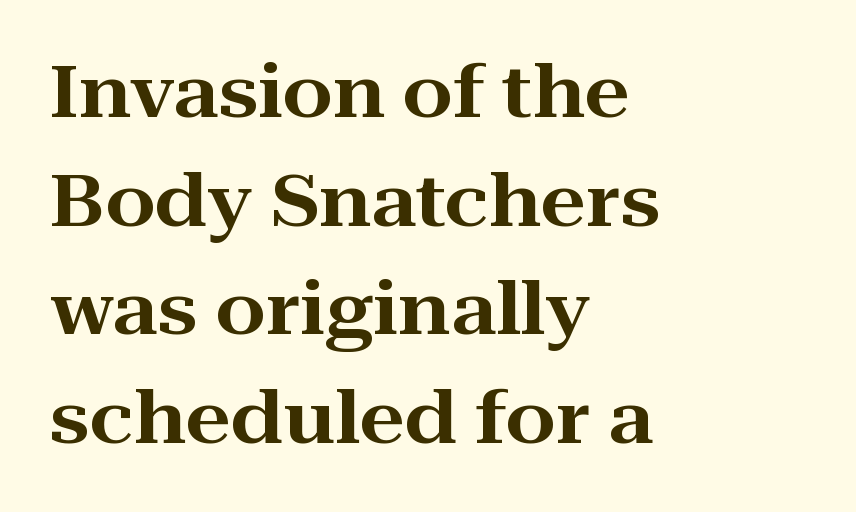
Q: Is the text italic (slanted)? A: No, it is upright.
Q: Is the typeface a serif or a sans-serif typeface? A: Serif.
Q: Is the text underlined? A: No.
Q: How is the paragraph aligned? A: Left-aligned.
Q: Is the spacing between letters normal or unusually wide? A: Normal.
Q: Is the spacing between lines tight, normal or loose? A: Normal.
Q: Width (condensed, normal, or wide)? A: Wide.
Q: Stroke contrast? A: High.
Q: x-height? A: Medium.
Q: Monospaced? A: No.
